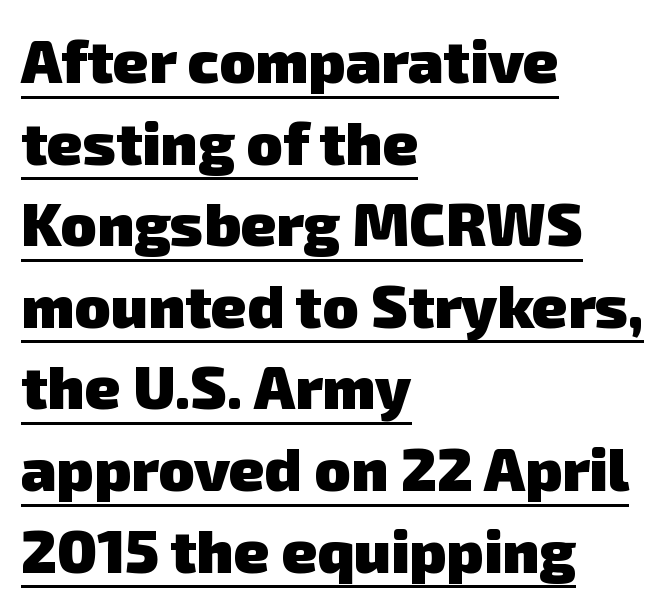
The sample's only ornament is a line tracing under the words. Students, note that the glyphs here touch the page at normal intervals. The paragraph has a hard left edge and a soft right edge. These lines sit exactly where default settings would place them.
